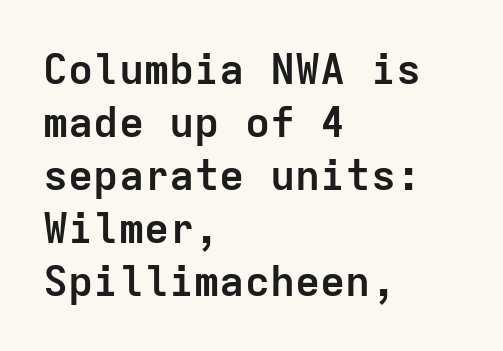
The strip under each line holds only bare page. A full-strength bold gives these letters their thick strokes. Summary of vertical rhythm: regular, with standard interline spacing. Students, note that the glyphs here touch the page at normal intervals. The glyphs in this specimen are sans serif.
